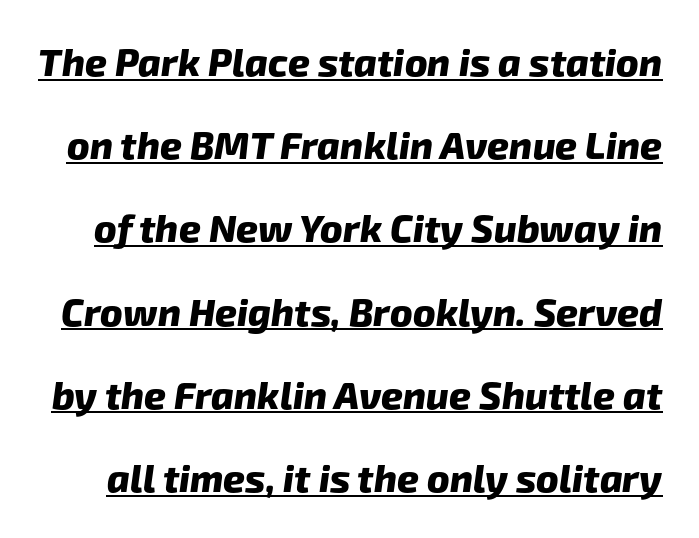
Q: Is the text bold? A: Yes.
Q: Is the typeface a serif or a sans-serif typeface? A: Sans-serif.
Q: Is the text underlined? A: Yes.
Q: Is the spacing between letters normal or unusually wide? A: Normal.
Q: Is the spacing between lines tight, normal or loose? A: Loose.
Q: Width (condensed, normal, or wide)? A: Normal.
Q: Stroke contrast? A: Low.
Q: x-height? A: Medium.
Q: Monospaced? A: No.
